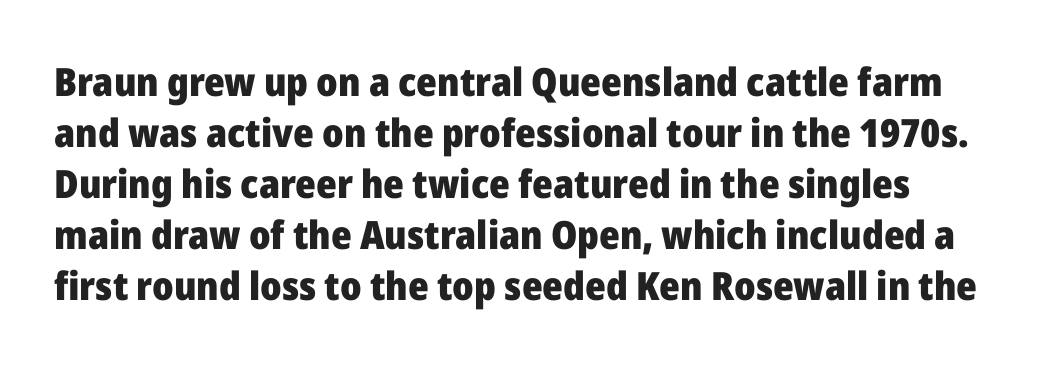
The image shows 39 px heavy sans-serif type, upright; set normal line spacing (1.31x), normal letter spacing, not underlined; low stroke contrast and a medium x-height.
